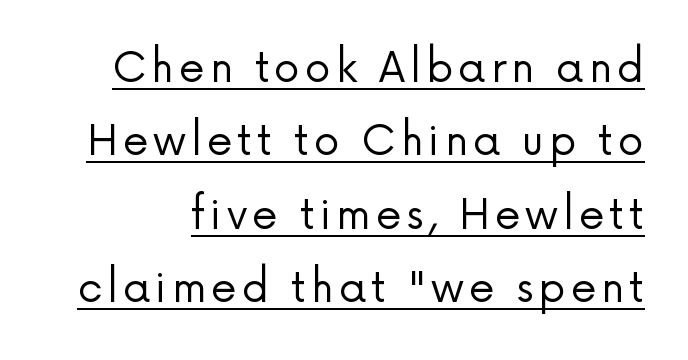
Q: Is the text bold? A: No.
Q: Is the text italic (slanted)? A: No, it is upright.
Q: Is the typeface a serif or a sans-serif typeface? A: Sans-serif.
Q: Is the text underlined? A: Yes.
Q: Width (condensed, normal, or wide)? A: Normal.
Q: Stroke contrast? A: Low.
Q: x-height? A: Medium.
Q: Monospaced? A: No.
